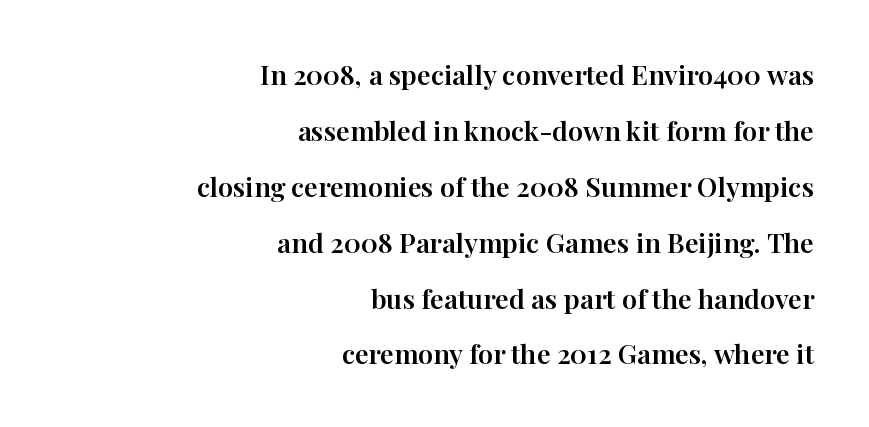
{"italic": "no", "underline": "no", "align": "right", "line_spacing": "loose", "line_spacing_ratio": 2.07, "letter_spacing": "normal", "letter_spacing_em": 0.0, "glyph_px": 27}
